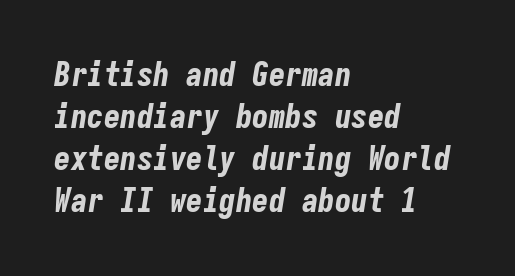
{"italic": "yes", "lean": "right", "slant_degrees": 9, "bold": "yes", "weight": "bold", "width": "condensed", "stroke_contrast": "low", "x_height": "medium", "monospaced": "yes", "underline": "no", "align": "left", "line_spacing": "normal", "line_spacing_ratio": 1.27, "letter_spacing": "normal", "letter_spacing_em": 0.0, "glyph_px": 33}
